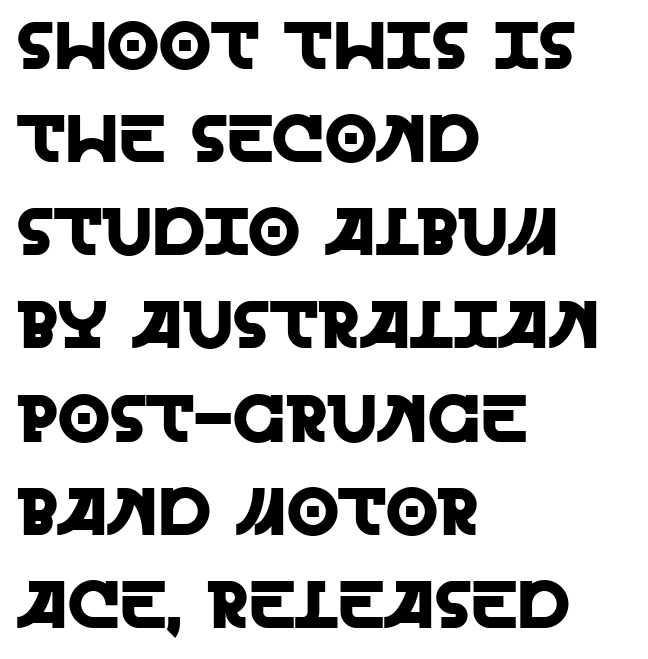
The image shows 67 px sans-serif type, upright; set left-aligned, normal line spacing (1.39x), normal letter spacing, not underlined; a large x-height.
